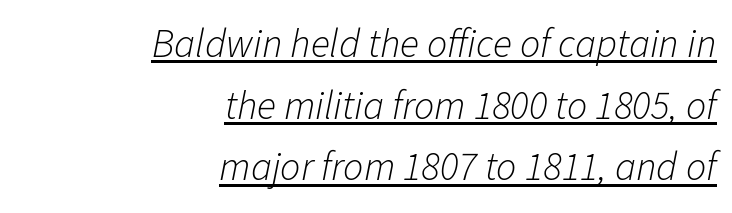
Q: Is the text bold? A: No.
Q: Is the text italic (slanted)? A: Yes, it leans right by about 11 degrees.
Q: Is the text underlined? A: Yes.
Q: How is the paragraph aligned? A: Right-aligned.
Q: Is the spacing between letters normal or unusually wide? A: Normal.
Q: Is the spacing between lines tight, normal or loose? A: Normal.
Q: Width (condensed, normal, or wide)? A: Normal.
Q: Stroke contrast? A: Low.
Q: x-height? A: Medium.
Q: Monospaced? A: No.
